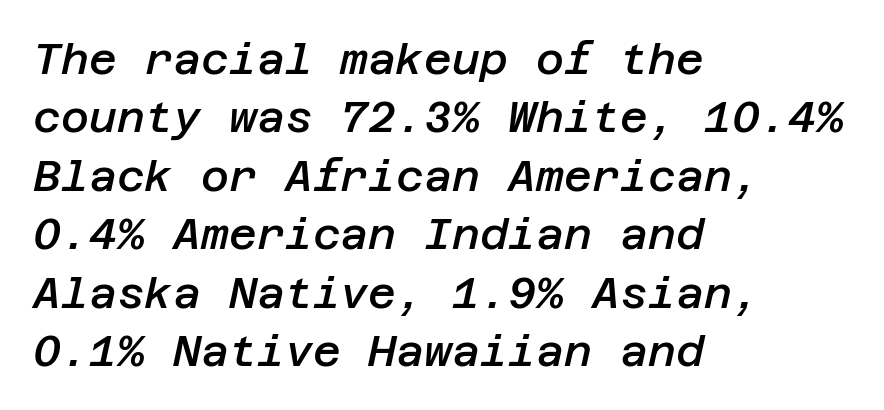
The image shows 43 px semibold type, italic (leaning right); set left-aligned, normal line spacing (1.36x), normal letter spacing, not underlined; low stroke contrast and a large x-height.
